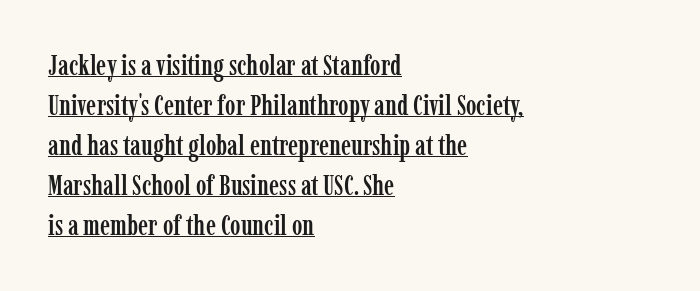
Is the letter spacing exaggerated? No — it looks like the ordinary default. The line-height multiplier appears to be the usual default. The setting favours the left margin, as ordinary paragraphs usually do. A typesetter would mark this as roman, not italic. Proportional: the letters do not fall into vertical columns.
